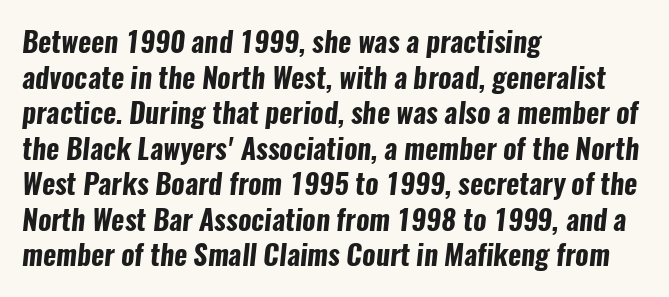
The image shows 28 px bold, condensed sans-serif type; set left-aligned, normal line spacing (1.27x), normal letter spacing, not underlined; low stroke contrast and a medium x-height.
